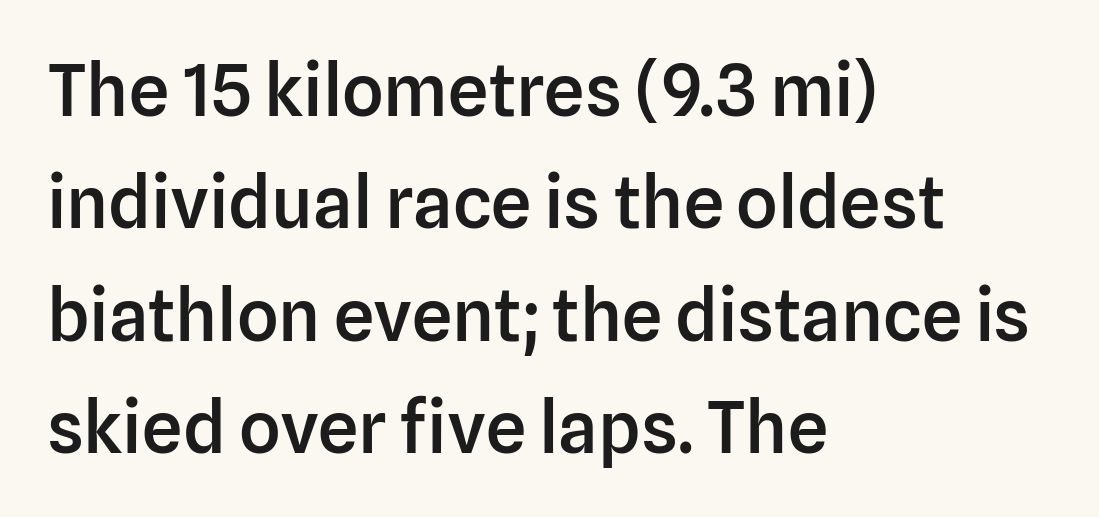
The image shows 72 px semibold sans-serif type, upright; set left-aligned, normal line spacing (1.56x), normal letter spacing, not underlined; low stroke contrast and a medium x-height.
